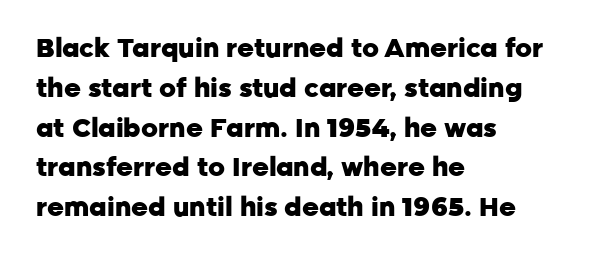
{"italic": "no", "bold": "yes", "underline": "no", "align": "left", "line_spacing": "normal", "line_spacing_ratio": 1.53, "letter_spacing": "normal", "letter_spacing_em": 0.0, "glyph_px": 26}
